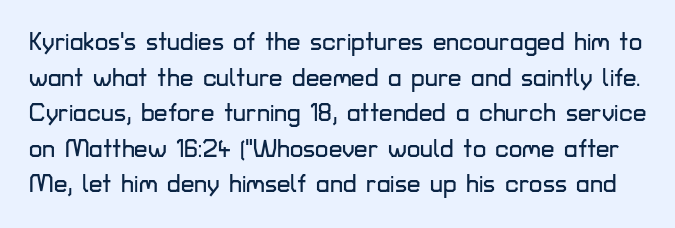
Q: Is the text italic (slanted)? A: No, it is upright.
Q: Is the text underlined? A: No.
Q: Is the spacing between letters normal or unusually wide? A: Normal.
Q: Is the spacing between lines tight, normal or loose? A: Normal.
